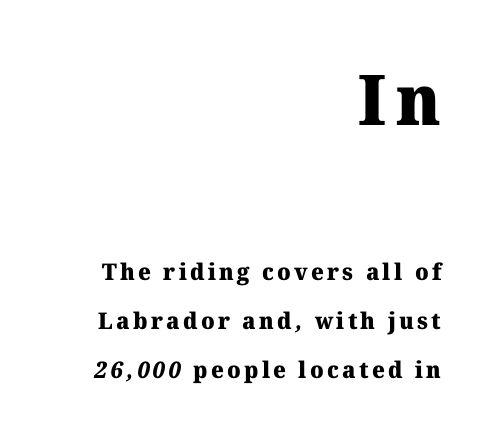
The letters advance in unequal steps, a hallmark of proportional type. The block sitting higher on the canvas is the one with enlarged characters. Typographic density is high because the face is bold. Underlining? Definitely not there. Notice the wide empty band between every row — that's loose leading. The rag falls on the left side of this text block.
